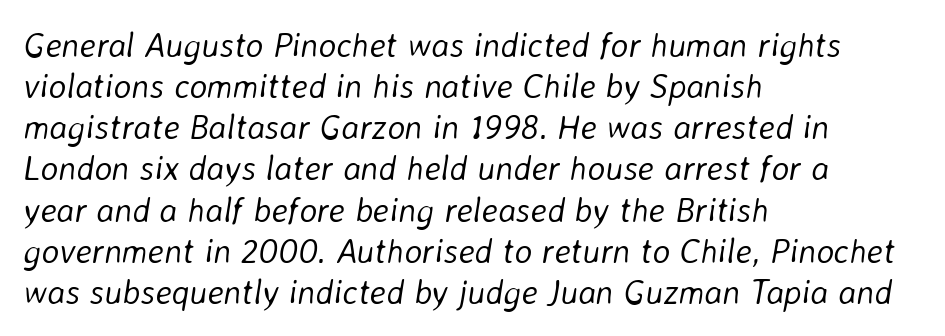
The image shows 34 px light type, italic (leaning right); set left-aligned, line spacing 1.21x, normal letter spacing, not underlined; low stroke contrast and a medium x-height.
